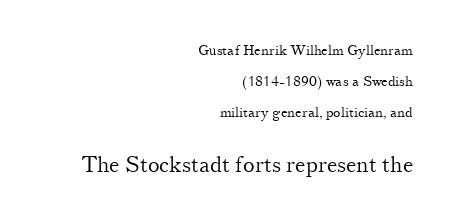
Q: Is the text bold? A: No.
Q: Is the text italic (slanted)? A: No, it is upright.
Q: Is the text underlined? A: No.
Q: How is the paragraph aligned? A: Right-aligned.
Q: Is the spacing between letters normal or unusually wide? A: Normal.
Q: Is the spacing between lines tight, normal or loose? A: Loose.
Q: Which block of text is set in a larger size, the first (top) or the second (bottom)? A: The second (bottom) one.
